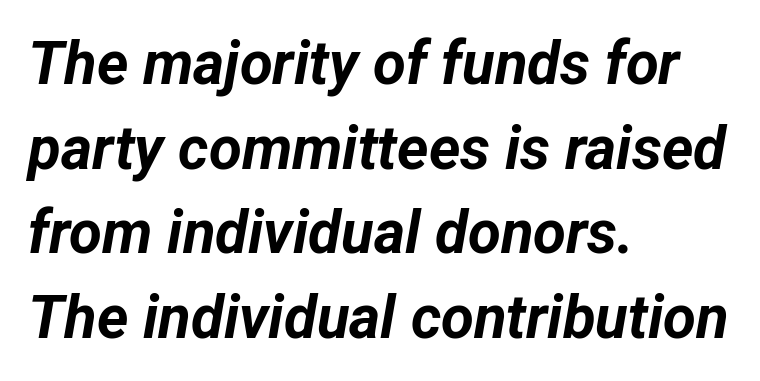
The image shows 60 px bold type, italic (leaning right); set left-aligned, normal line spacing (1.41x), normal letter spacing, not underlined; low stroke contrast and a medium x-height.
